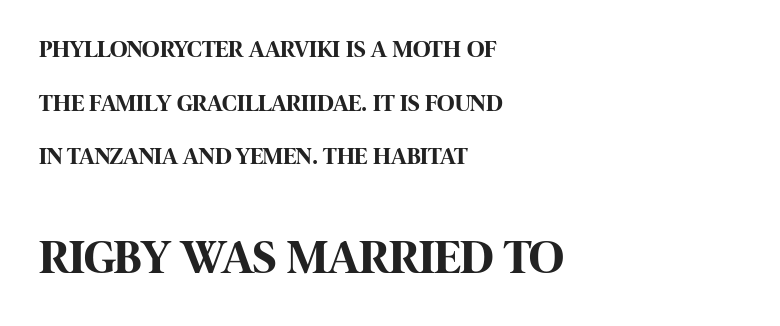
Check where the strokes stop: nothing finishes them off — pure sans. Each line starts at the same left margin while the right side varies. The letters stand straight up with perfectly vertical stems. This sample has the flowing, uneven cadence of proportional lettering. Glyph-to-glyph distance matches everyday printed text. Typographic density is high because the face is bold.
